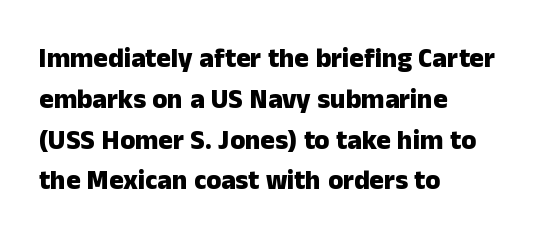
The image shows 27 px bold type, upright; set left-aligned, normal line spacing (1.51x), normal letter spacing, not underlined.
